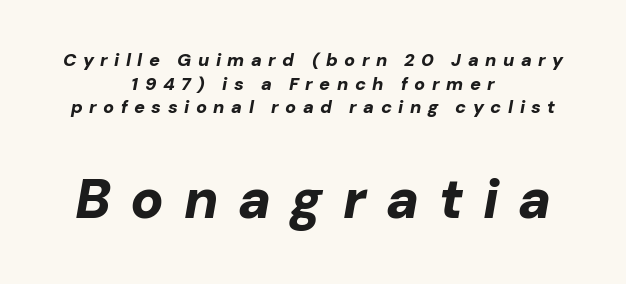
{"italic": "yes", "lean": "right", "slant_degrees": 10, "bold": "yes", "weight": "bold", "width": "normal", "stroke_contrast": "low", "x_height": "medium", "monospaced": "no", "underline": "no", "align": "center", "line_spacing": "normal", "line_spacing_ratio": 1.31, "letter_spacing": "wide", "letter_spacing_em": 0.36, "larger_block": "second", "size_ratio": 3.06, "glyph_px": 55}
